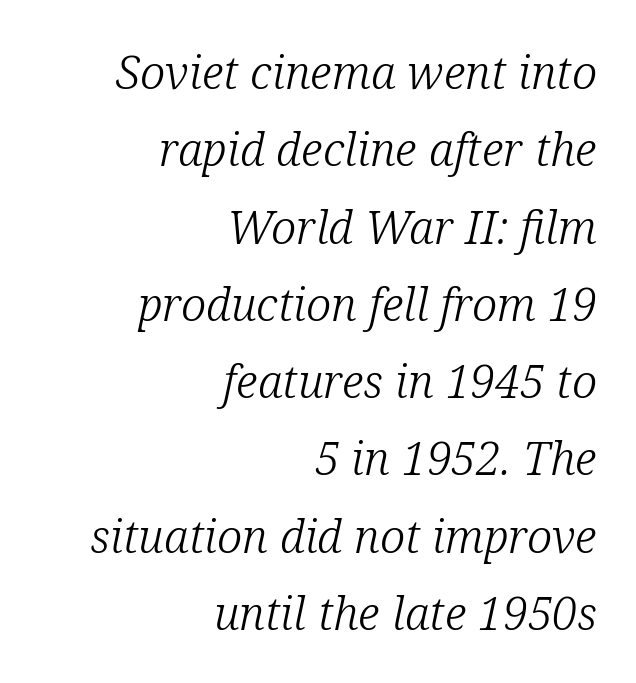
{"serif": "yes", "italic": "yes", "lean": "right", "slant_degrees": 12, "bold": "no", "weight": "light", "width": "normal", "stroke_contrast": "low", "x_height": "medium", "monospaced": "no", "underline": "no", "align": "right", "line_spacing": "normal", "line_spacing_ratio": 1.68, "letter_spacing": "normal", "letter_spacing_em": 0.0, "glyph_px": 46}
